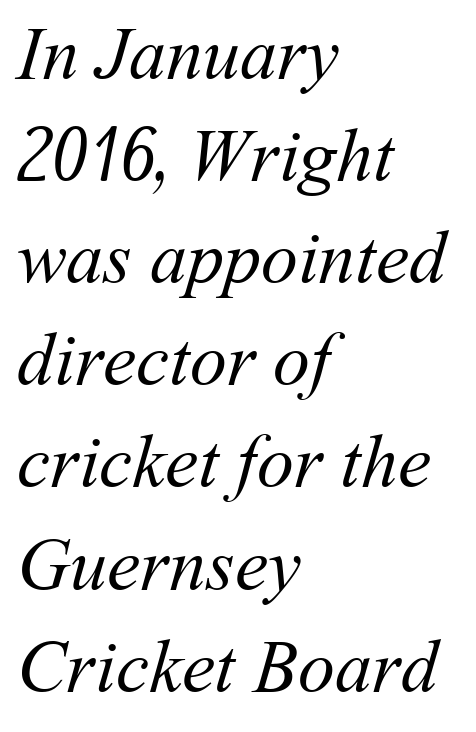
{"bold": "no", "weight": "regular", "width": "normal", "stroke_contrast": "medium", "x_height": "medium", "monospaced": "no", "underline": "no", "align": "left", "line_spacing": "normal", "line_spacing_ratio": 1.38, "letter_spacing": "normal", "letter_spacing_em": 0.0, "glyph_px": 74}
